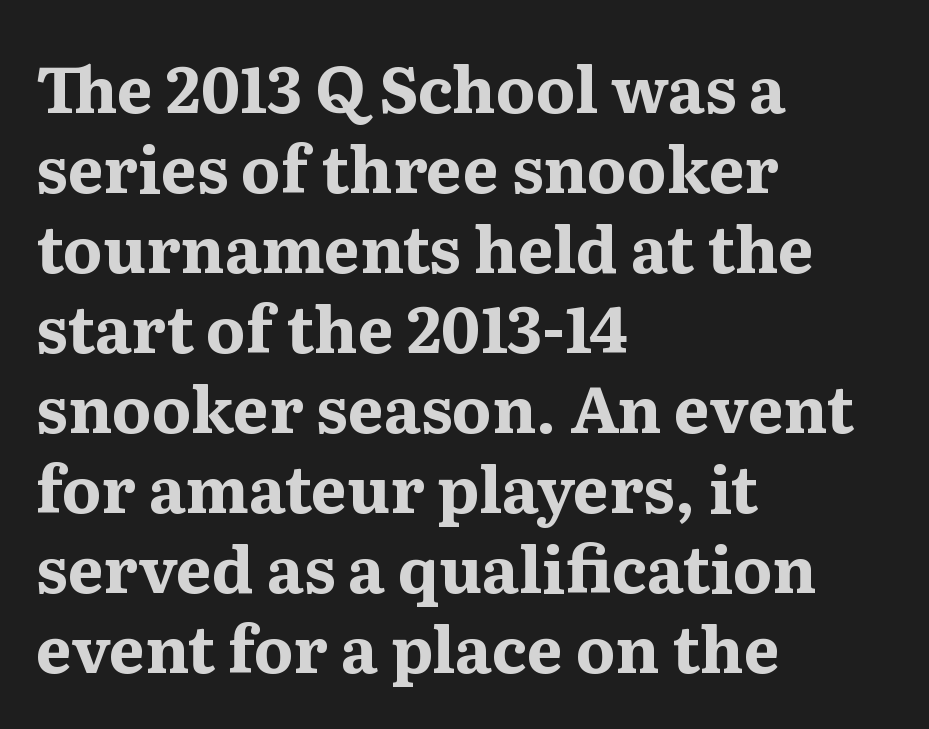
{"serif": "yes", "italic": "no", "bold": "yes", "weight": "bold", "width": "normal", "stroke_contrast": "medium", "x_height": "medium", "monospaced": "no", "underline": "no", "align": "left", "line_spacing": "normal", "line_spacing_ratio": 1.25, "letter_spacing": "normal", "letter_spacing_em": 0.0, "glyph_px": 64}
